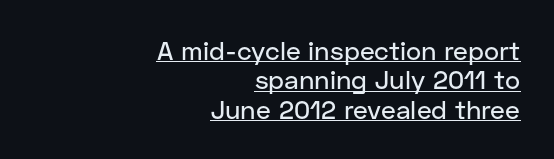
Posture: upright roman. How are the letters spaced? Ordinarily, with no added tracking. The typesetter chose a ragged-left arrangement here. Closely set lines give the paragraph a compact silhouette. A rule runs beneath these lines of type.
